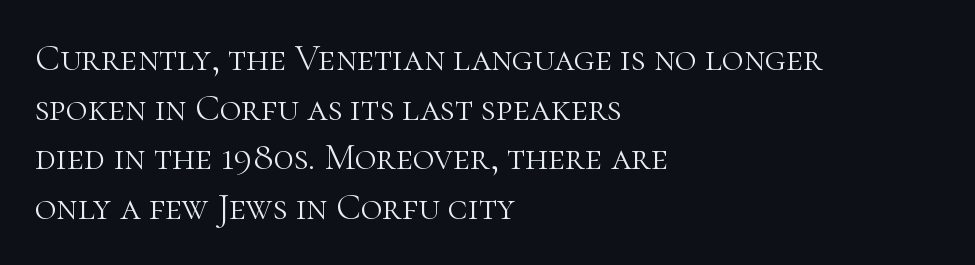
Q: Is the text bold? A: No.
Q: Is the text italic (slanted)? A: No, it is upright.
Q: Is the typeface a serif or a sans-serif typeface? A: Serif.
Q: Is the text underlined? A: No.
Q: How is the paragraph aligned? A: Left-aligned.
Q: Is the spacing between letters normal or unusually wide? A: Normal.
Q: Is the spacing between lines tight, normal or loose? A: Normal.
Q: Width (condensed, normal, or wide)? A: Normal.
Q: Stroke contrast? A: High.
Q: x-height? A: Medium.
Q: Monospaced? A: No.
